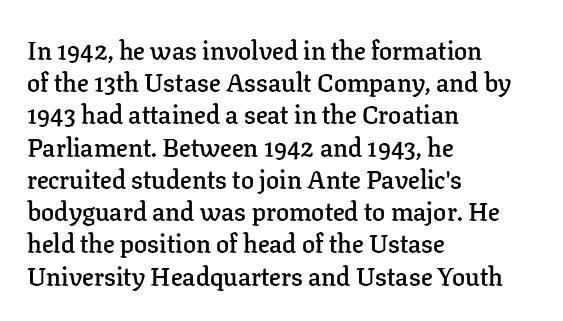
Italic? Not at all — the glyphs are vertical. The space beneath each line is pristine and unruled. Stems and bowls a touch heavier than normal — semibold. The paragraph shown leans on its left margin.
